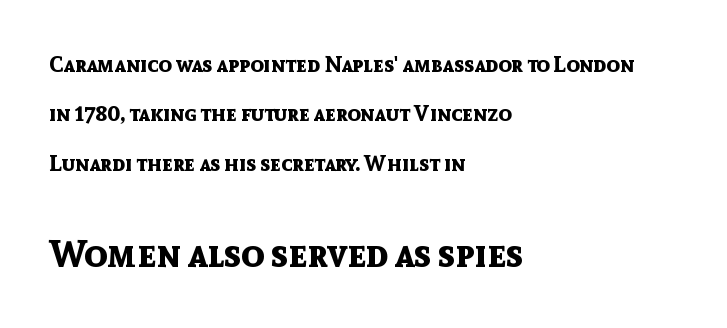
The letters in the lower block stand taller than those in the block above. The space directly below the letters is spotless. This is roman type, the default non-slanted kind. Line starts are locked; line ends wander.
